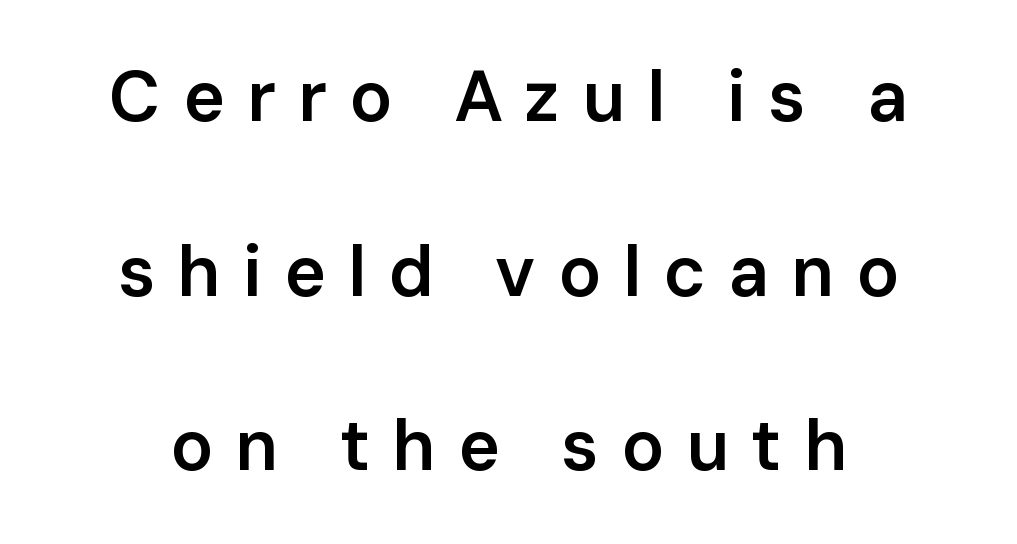
Q: Is the text bold? A: Semi-bold.
Q: Is the text italic (slanted)? A: No, it is upright.
Q: Is the typeface a serif or a sans-serif typeface? A: Sans-serif.
Q: Is the text underlined? A: No.
Q: Is the spacing between letters normal or unusually wide? A: Unusually wide.
Q: Is the spacing between lines tight, normal or loose? A: Loose.
Q: Width (condensed, normal, or wide)? A: Normal.
Q: Stroke contrast? A: Low.
Q: x-height? A: Medium.
Q: Monospaced? A: No.
